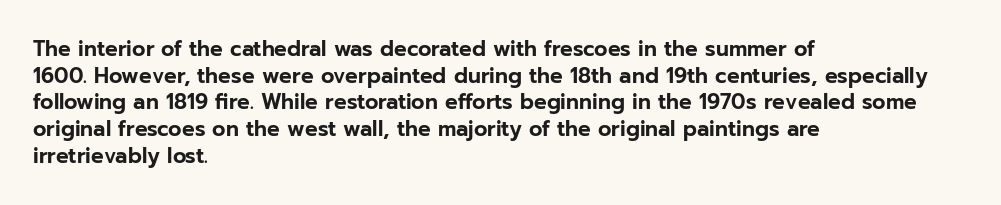
Successive baselines arrive at the customary interval. The space directly below the letters is spotless. The face used here is rendered with its standard letterfit. The rendering anchors every line to the left-hand side.
